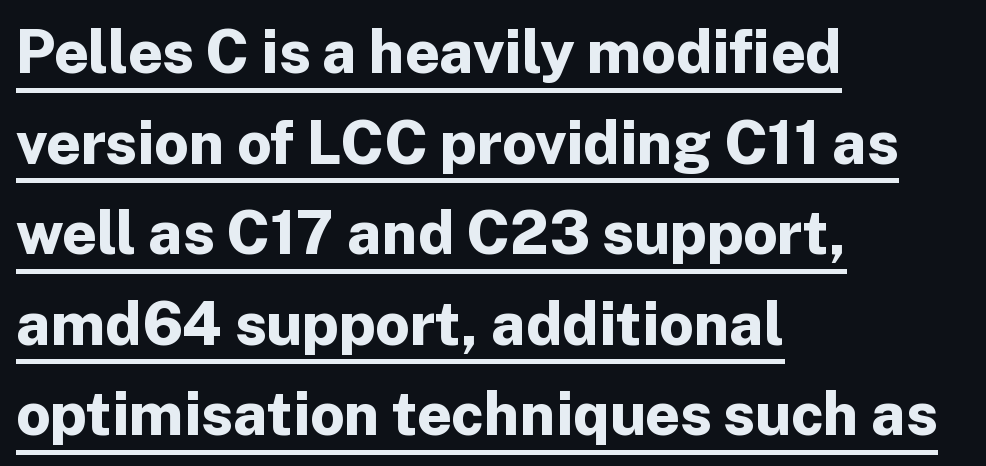
{"serif": "no", "italic": "no", "bold": "yes", "weight": "bold", "width": "normal", "stroke_contrast": "low", "x_height": "medium", "monospaced": "no", "underline": "yes", "align": "left", "line_spacing": "normal", "line_spacing_ratio": 1.51, "letter_spacing": "normal", "letter_spacing_em": 0.0, "glyph_px": 60}
